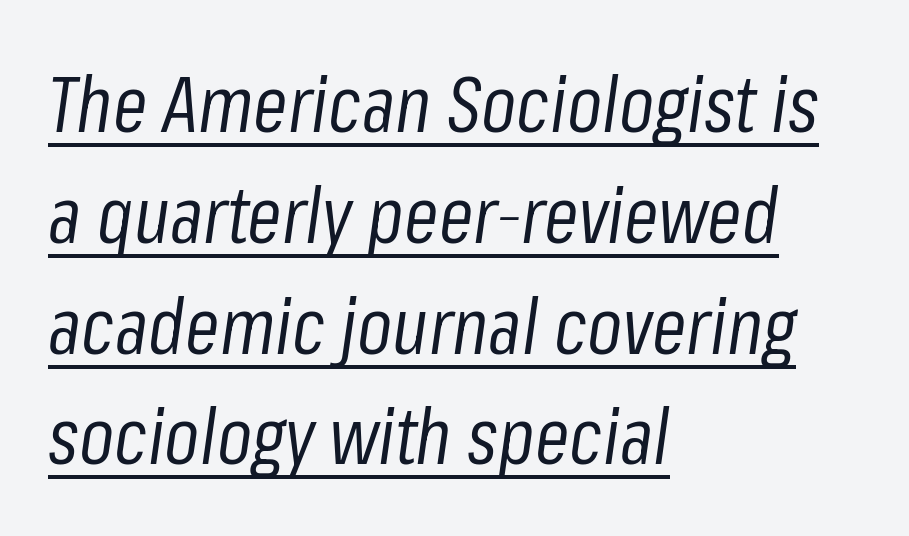
Caption: standard tracking, unaltered. Line spacing here is normal. If you drew a ruler down the left edge, every line would touch it. Designer's note — italics engaged.
